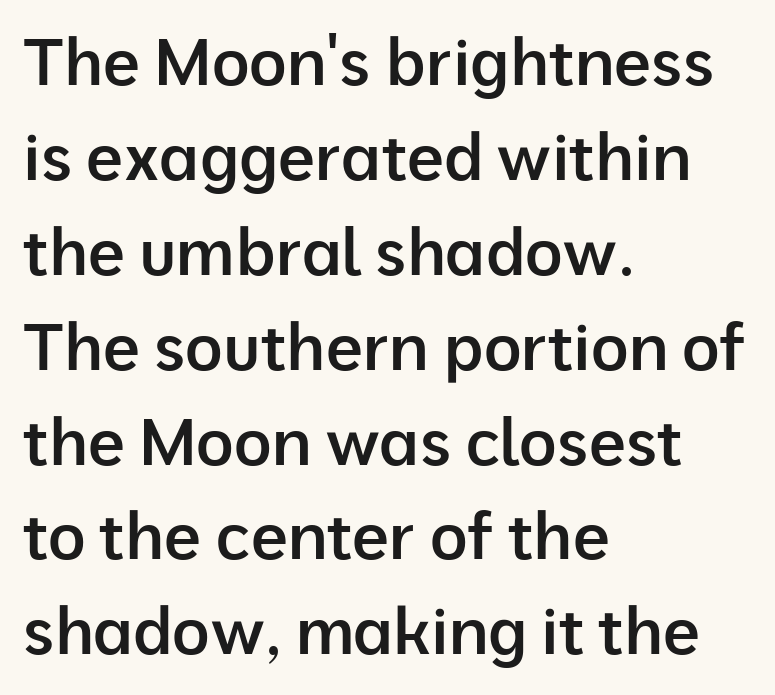
The image shows 65 px semibold sans-serif type, upright; set left-aligned, normal line spacing (1.46x), normal letter spacing, not underlined; low stroke contrast and a medium x-height.
